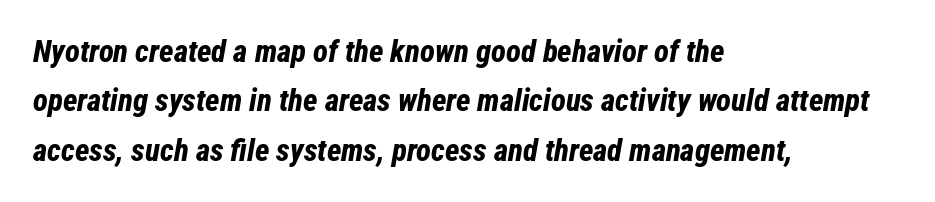
Any mark beneath the type? The region is blank. An italicized treatment has been applied to the whole sample. The lines in this sample share a left origin and differ only in where they stop. The tracking reads as untouched default to a designer's eye. Varying glyph widths throughout — classic text-font behaviour.
